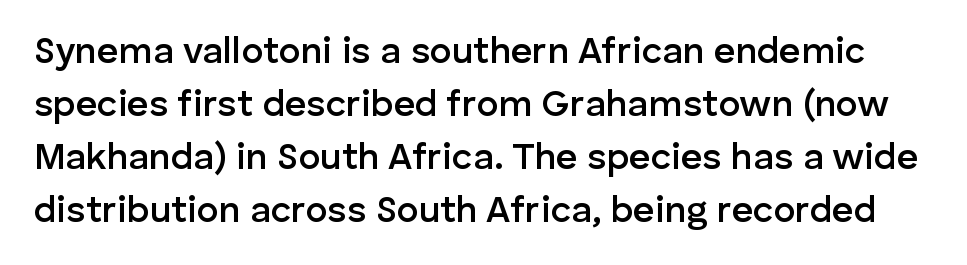
The image shows 37 px semibold sans-serif type, upright; set normal line spacing (1.43x), normal letter spacing, not underlined; low stroke contrast and a medium x-height.
